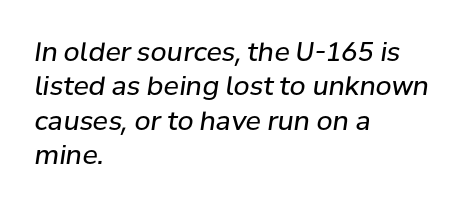
No extra tracking has been applied to these lines. The line-height multiplier appears to be the usual default. An italicized treatment has been applied to the whole sample. Line beginnings align vertically; line endings do not.
